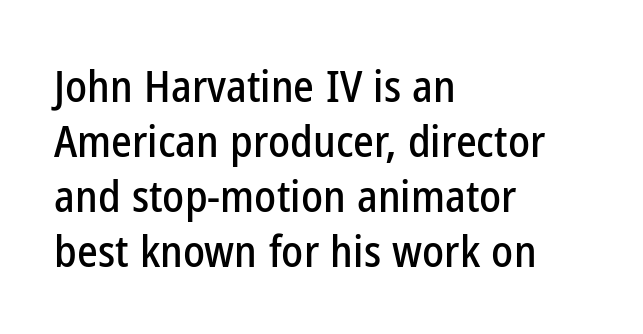
Q: Is the text italic (slanted)? A: No, it is upright.
Q: Is the typeface a serif or a sans-serif typeface? A: Sans-serif.
Q: Is the text underlined? A: No.
Q: How is the paragraph aligned? A: Left-aligned.
Q: Is the spacing between letters normal or unusually wide? A: Normal.
Q: Is the spacing between lines tight, normal or loose? A: Normal.
Q: Width (condensed, normal, or wide)? A: Condensed.
Q: Stroke contrast? A: Low.
Q: x-height? A: Medium.
Q: Monospaced? A: No.
